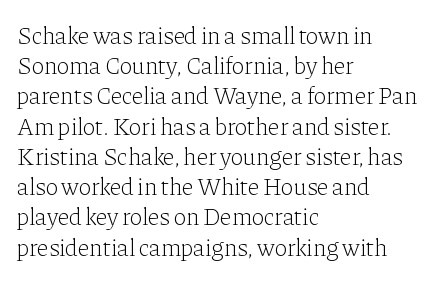
The image shows 24 px text type, upright; set left-aligned, normal line spacing (1.26x), normal letter spacing, not underlined.
